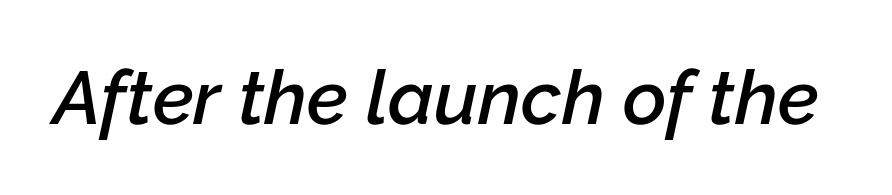
{"italic": "yes", "lean": "right", "slant_degrees": 12, "bold": "semi", "weight": "semibold", "width": "normal", "stroke_contrast": "low", "x_height": "medium", "monospaced": "no", "underline": "no", "letter_spacing": "normal", "letter_spacing_em": 0.0, "glyph_px": 75}
